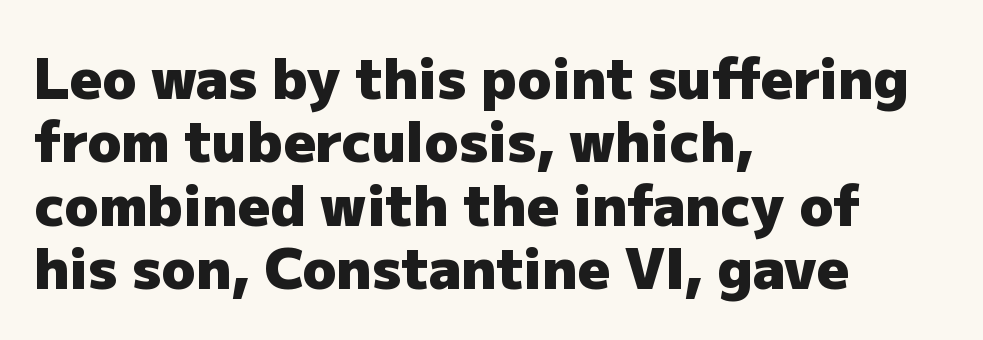
The image shows 56 px heavy sans-serif type, upright; set left-aligned, tight line spacing (1.13x), normal letter spacing, not underlined; low stroke contrast and a medium x-height.
